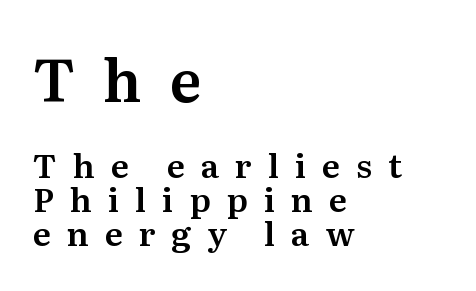
Q: Is the text italic (slanted)? A: No, it is upright.
Q: Is the typeface a serif or a sans-serif typeface? A: Serif.
Q: Is the text underlined? A: No.
Q: How is the paragraph aligned? A: Left-aligned.
Q: Is the spacing between letters normal or unusually wide? A: Unusually wide.
Q: Is the spacing between lines tight, normal or loose? A: Tight.
Q: Which block of text is set in a larger size, the first (top) or the second (bottom)? A: The first (top) one.
Q: Width (condensed, normal, or wide)? A: Normal.
Q: Stroke contrast? A: Medium.
Q: x-height? A: Medium.
Q: Monospaced? A: No.
